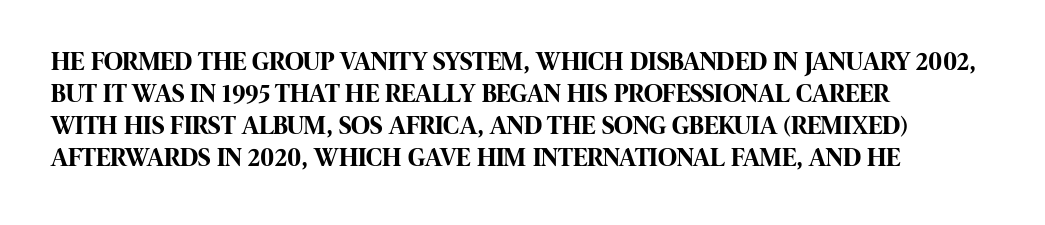
The image shows 26 px bold type, upright; set left-aligned, line spacing 1.23x, normal letter spacing, not underlined.
